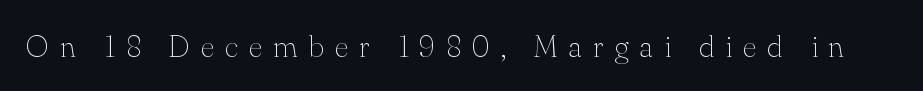
The image shows 31 px thin serif type, upright; set unusually wide letter spacing (+0.34 em), not underlined; medium stroke contrast and a small x-height.
